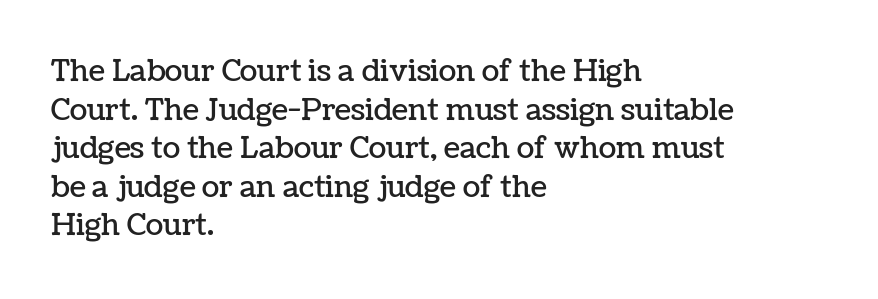
Q: Is the text italic (slanted)? A: No, it is upright.
Q: Is the text underlined? A: No.
Q: How is the paragraph aligned? A: Left-aligned.
Q: Is the spacing between letters normal or unusually wide? A: Normal.
Q: Is the spacing between lines tight, normal or loose? A: Normal.
Q: Width (condensed, normal, or wide)? A: Normal.
Q: Stroke contrast? A: Low.
Q: x-height? A: Medium.
Q: Monospaced? A: No.
